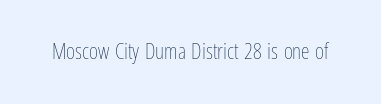
Q: Is the text bold? A: No.
Q: Is the text italic (slanted)? A: No, it is upright.
Q: Is the text underlined? A: No.
Q: Is the spacing between letters normal or unusually wide? A: Normal.
